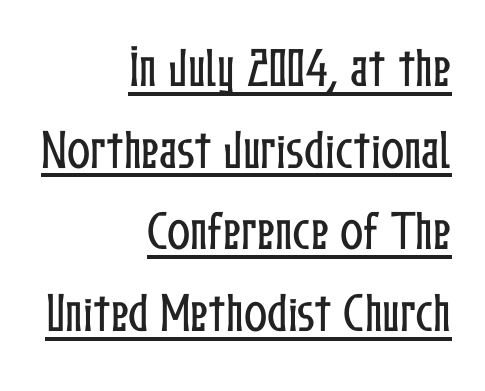
Q: Is the text italic (slanted)? A: No, it is upright.
Q: Is the text underlined? A: Yes.
Q: How is the paragraph aligned? A: Right-aligned.
Q: Is the spacing between letters normal or unusually wide? A: Normal.
Q: Is the spacing between lines tight, normal or loose? A: Loose.
Q: Width (condensed, normal, or wide)? A: Condensed.
Q: Stroke contrast? A: Low.
Q: x-height? A: Medium.
Q: Monospaced? A: No.
